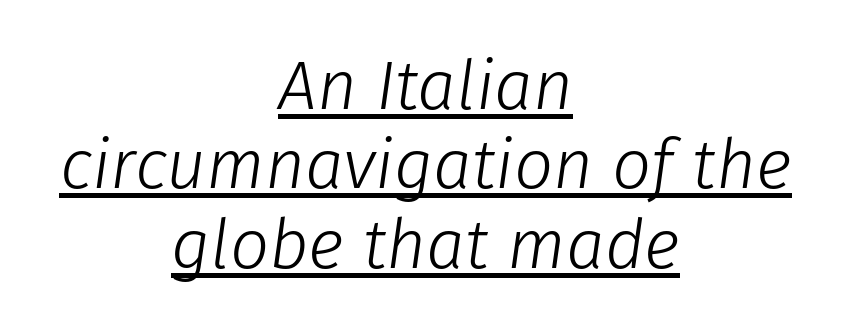
{"italic": "yes", "lean": "right", "slant_degrees": 8, "bold": "no", "weight": "light", "width": "normal", "stroke_contrast": "low", "x_height": "medium", "monospaced": "no", "underline": "yes", "align": "center", "line_spacing": "tight", "line_spacing_ratio": 1.15, "letter_spacing": "normal", "letter_spacing_em": 0.0, "glyph_px": 69}
